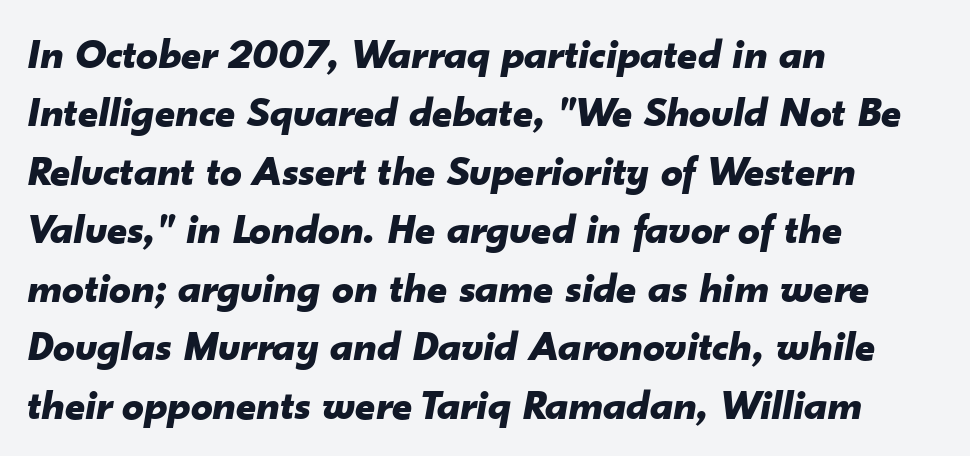
Each new line begins a customary step beneath the previous one. In terms of posture, this sample is oblique. The sample has been set heavy, in full bold. Horizontally, the lines are justified to the leading edge only. Default kerning and tracking; the words read as compact shapes. Is this a fixed-width face? No — the glyphs have proportional, varying widths.
